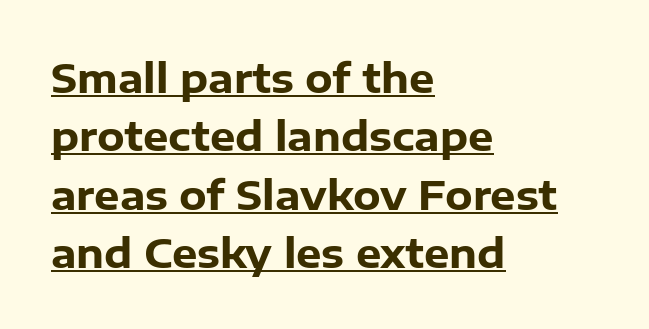
{"serif": "no", "italic": "no", "bold": "yes", "weight": "heavy", "width": "normal", "stroke_contrast": "low", "x_height": "medium", "monospaced": "no", "underline": "yes", "align": "left", "line_spacing": "normal", "line_spacing_ratio": 1.46, "letter_spacing": "normal", "letter_spacing_em": 0.0, "glyph_px": 40}
